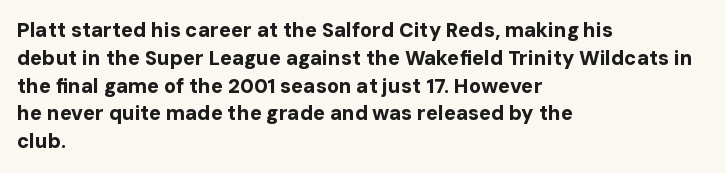
Is there any slant? The stems are plumb. Notice how thick the strokes are: this is what a full bold looks like. The vertical gap from one line to the next is medium. Leftover space on each line is placed entirely after the last word. The zone under the glyphs is completely vacant.
